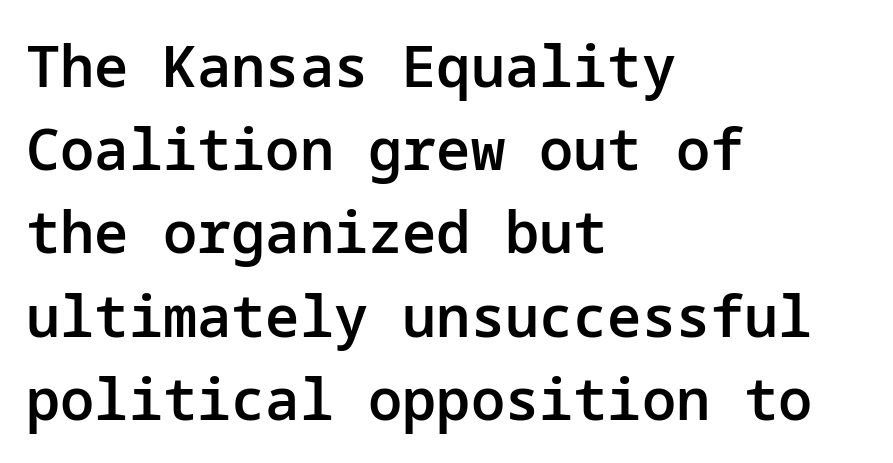
{"serif": "no", "italic": "no", "bold": "semi", "weight": "semibold", "width": "normal", "stroke_contrast": "low", "x_height": "medium", "underline": "no", "align": "left", "line_spacing": "normal", "line_spacing_ratio": 1.46, "letter_spacing": "normal", "letter_spacing_em": 0.0, "glyph_px": 57}
